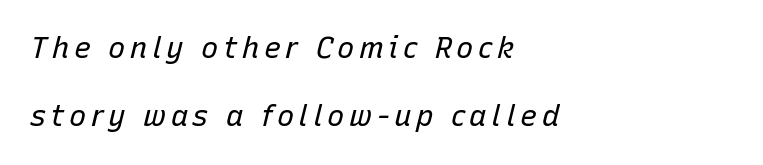
Q: Is the text bold? A: No.
Q: Is the text italic (slanted)? A: Yes, it leans right by about 15 degrees.
Q: Is the text underlined? A: No.
Q: How is the paragraph aligned? A: Left-aligned.
Q: Is the spacing between lines tight, normal or loose? A: Loose.
Q: Width (condensed, normal, or wide)? A: Normal.
Q: Stroke contrast? A: Low.
Q: x-height? A: Medium.
Q: Monospaced? A: No.
